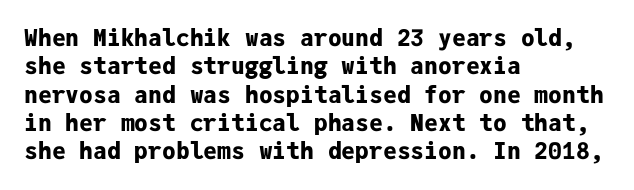
{"italic": "no", "bold": "yes", "underline": "no", "align": "left", "line_spacing_ratio": 1.23, "letter_spacing": "normal", "letter_spacing_em": 0.0, "glyph_px": 23}
